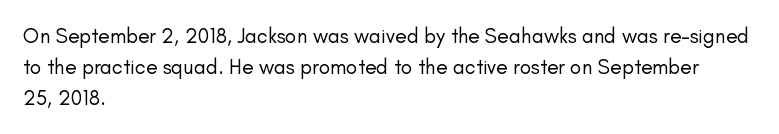
If you drew a line through each stem, it would be perfectly vertical. Leftover space on each line is placed entirely after the last word. The vertical gap from one line to the next is medium. The specimen omits any rule beneath the text block's lines.
